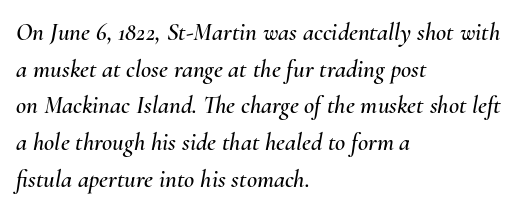
Q: Is the text italic (slanted)? A: Yes, it leans right by about 10 degrees.
Q: Is the text underlined? A: No.
Q: How is the paragraph aligned? A: Left-aligned.
Q: Is the spacing between letters normal or unusually wide? A: Normal.
Q: Is the spacing between lines tight, normal or loose? A: Normal.
